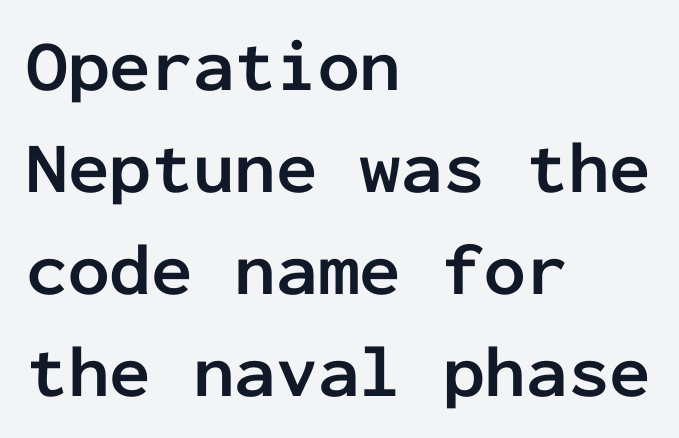
This rendering employs a face without finishing strokes, i.e., a sans-serif. Inter-character spacing is left at the font's built-in metrics. Strokes here are thick enough to call this a true bold. These lines are rendered in a fixed-pitch font.
